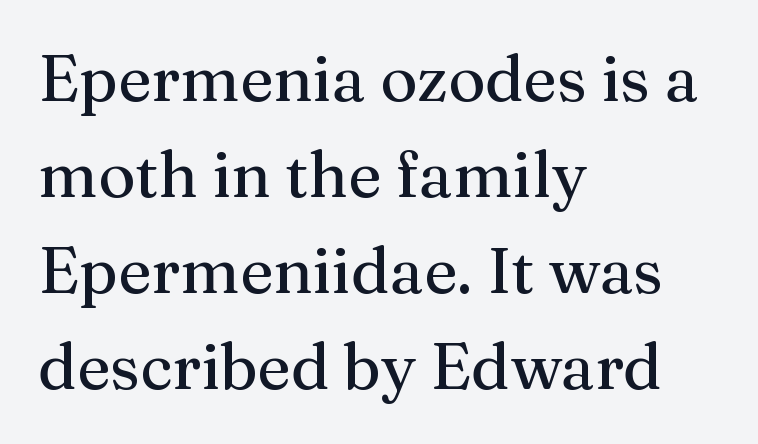
The image shows 64 px serif type, upright; set left-aligned, normal line spacing (1.5x), normal letter spacing, not underlined; medium stroke contrast and a medium x-height.
